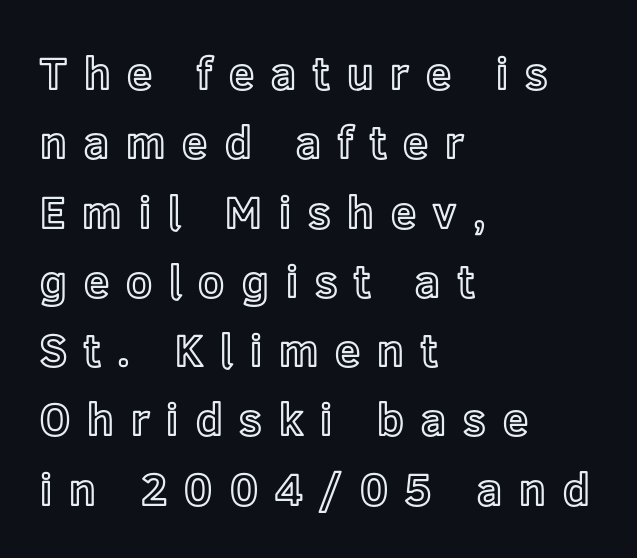
The image shows 45 px text type, upright; set left-aligned, normal line spacing (1.54x), unusually wide letter spacing (+0.38 em), not underlined; a medium x-height.
